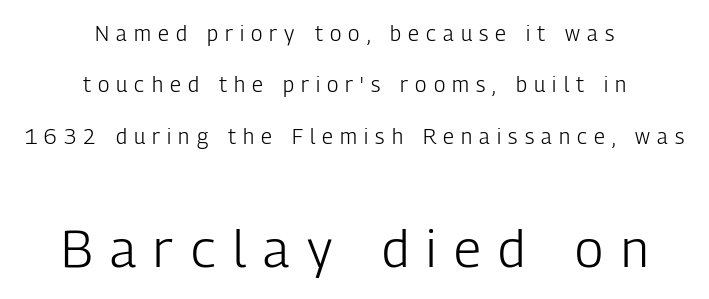
The image shows 52 px light, condensed sans-serif type, upright; set centered, loose line spacing (2.45x), unusually wide letter spacing (+0.34 em), not underlined; the second (bottom) block is 2.48x larger; low stroke contrast and a medium x-height.
